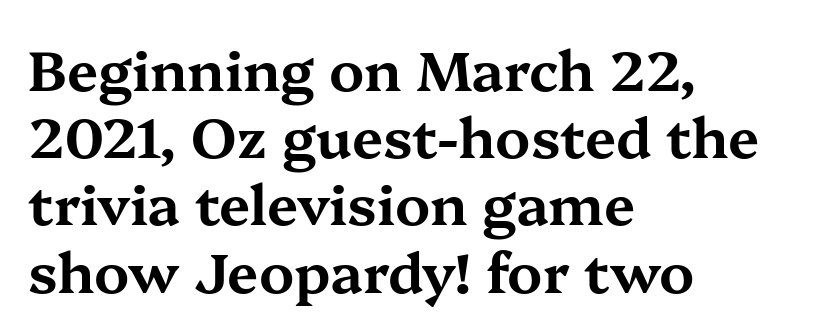
The image shows 56 px wide serif type, upright; set left-aligned, line spacing 1.2x, normal letter spacing, not underlined; medium stroke contrast and a medium x-height.
